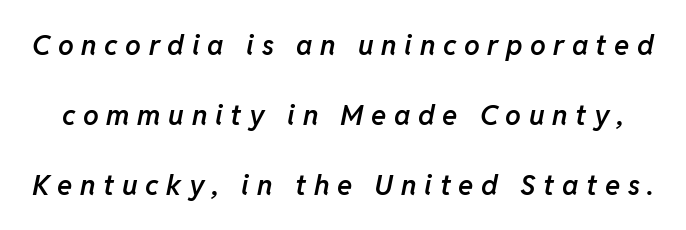
Q: Is the text bold? A: Semi-bold.
Q: Is the text italic (slanted)? A: Yes, it leans right by about 11 degrees.
Q: Is the text underlined? A: No.
Q: Is the spacing between letters normal or unusually wide? A: Unusually wide.
Q: Is the spacing between lines tight, normal or loose? A: Loose.
Q: Width (condensed, normal, or wide)? A: Normal.
Q: Stroke contrast? A: Low.
Q: x-height? A: Medium.
Q: Monospaced? A: No.
